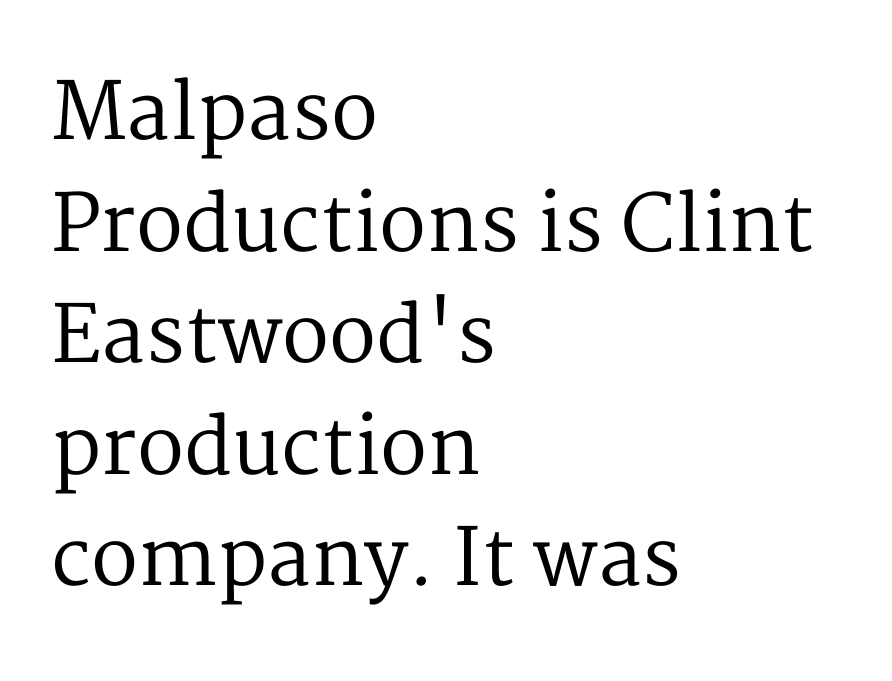
Q: Is the text bold? A: No.
Q: Is the text italic (slanted)? A: No, it is upright.
Q: Is the typeface a serif or a sans-serif typeface? A: Serif.
Q: Is the text underlined? A: No.
Q: How is the paragraph aligned? A: Left-aligned.
Q: Is the spacing between letters normal or unusually wide? A: Normal.
Q: Is the spacing between lines tight, normal or loose? A: Normal.
Q: Width (condensed, normal, or wide)? A: Normal.
Q: Stroke contrast? A: Medium.
Q: x-height? A: Medium.
Q: Monospaced? A: No.
